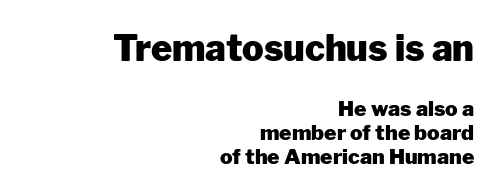
The area under the type is left untouched. Weight check: bold — yes, fully. Summary of vertical rhythm: compact, with narrow interline spacing. These lines are rendered in a variable-pitch font. This layout puts the oversized block above and the modest block below. The type family on display is of the sans-serif kind.
